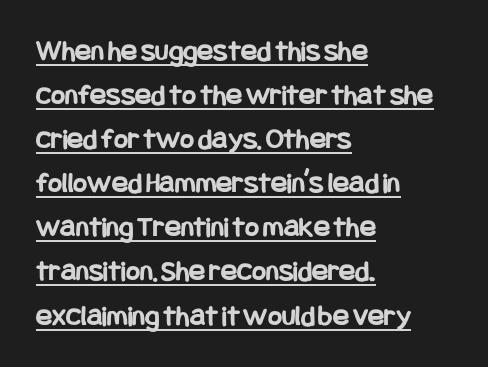
The image shows 30 px bold, condensed sans-serif type, upright; set left-aligned, normal line spacing (1.47x), normal letter spacing, underlined; low stroke contrast and a large x-height.
